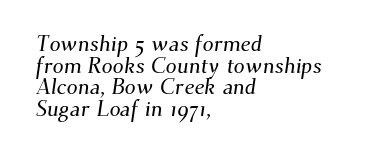
The image shows 22 px text type; set left-aligned, tight line spacing (0.98x), normal letter spacing, not underlined.
